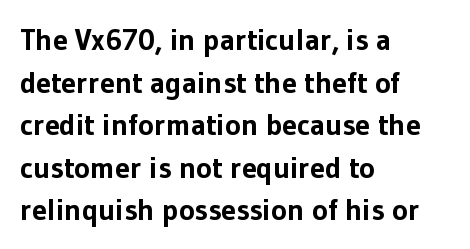
Q: Is the text bold? A: Yes.
Q: Is the text italic (slanted)? A: No, it is upright.
Q: Is the typeface a serif or a sans-serif typeface? A: Sans-serif.
Q: Is the text underlined? A: No.
Q: How is the paragraph aligned? A: Left-aligned.
Q: Is the spacing between letters normal or unusually wide? A: Normal.
Q: Is the spacing between lines tight, normal or loose? A: Normal.
Q: Width (condensed, normal, or wide)? A: Normal.
Q: Stroke contrast? A: Low.
Q: x-height? A: Medium.
Q: Monospaced? A: No.
